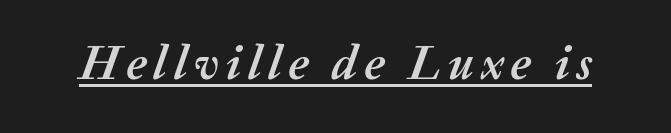
{"italic": "yes", "lean": "right", "slant_degrees": 20, "bold": "yes", "weight": "semibold", "width": "normal", "stroke_contrast": "medium", "x_height": "medium", "monospaced": "no", "underline": "yes", "glyph_px": 48}
